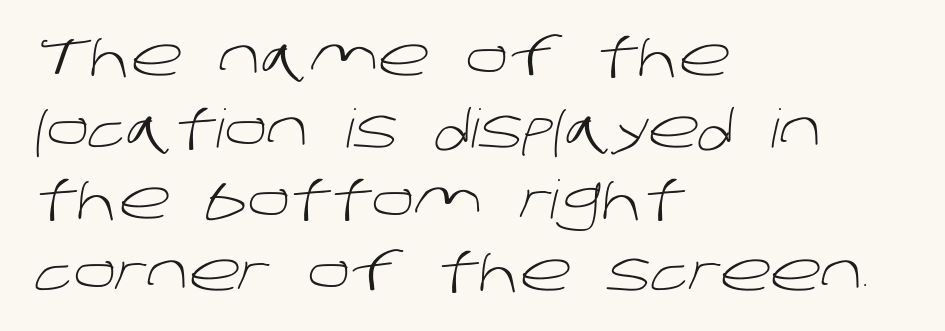
{"serif": "no", "bold": "no", "weight": "light", "width": "normal", "stroke_contrast": "low", "x_height": "large", "monospaced": "no", "underline": "no", "align": "left", "line_spacing": "normal", "line_spacing_ratio": 1.35, "letter_spacing": "normal", "letter_spacing_em": 0.0, "glyph_px": 53}
